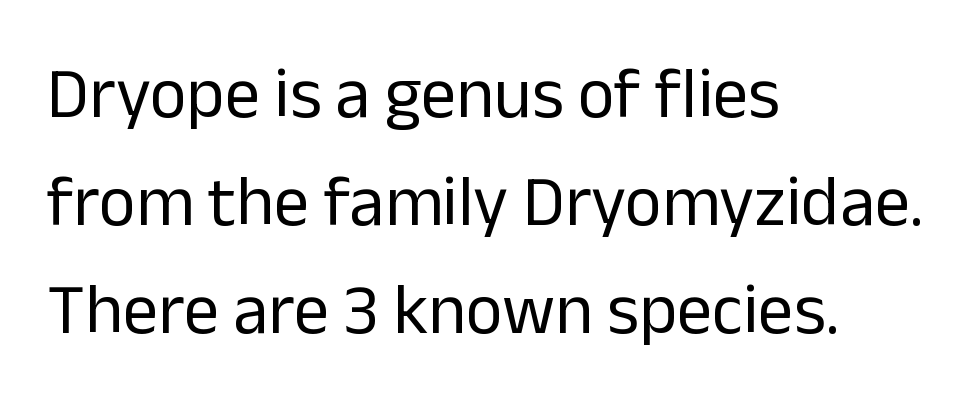
The designer left line spacing at the default. Do the characters align in a grid? No, the font is proportional. In CSS terms this would be text-align: left. Nothing sits at the stroke ends, so this counts as sans-serif. A typesetter would mark this as roman, not italic. There is no visible air inserted between adjacent glyphs.
